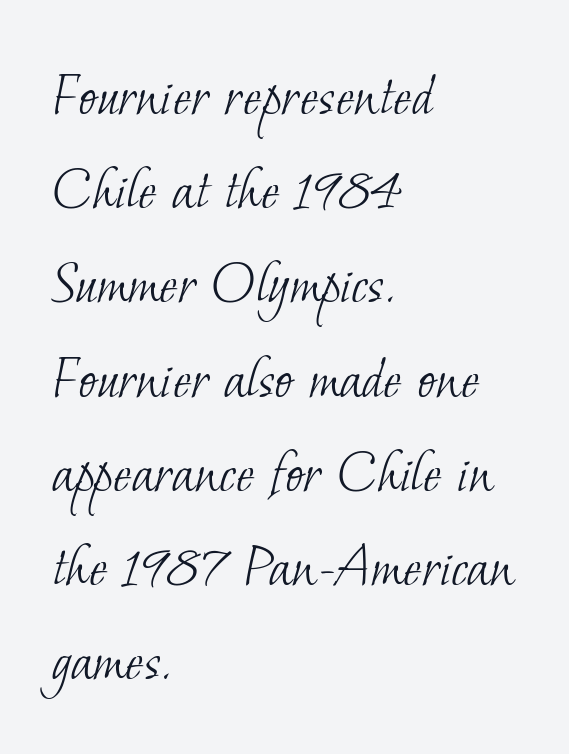
{"serif": "yes", "bold": "no", "weight": "light", "width": "normal", "stroke_contrast": "low", "x_height": "small", "monospaced": "no", "underline": "no", "align": "left", "line_spacing": "normal", "line_spacing_ratio": 1.52, "letter_spacing": "normal", "letter_spacing_em": 0.0, "glyph_px": 62}
